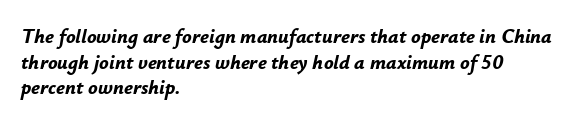
The image shows 20 px bold type, italic (leaning right); set left-aligned, normal line spacing (1.28x), normal letter spacing, not underlined.
